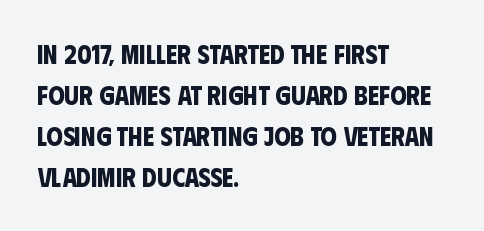
Q: Is the text bold? A: Yes.
Q: Is the text underlined? A: No.
Q: How is the paragraph aligned? A: Left-aligned.
Q: Is the spacing between letters normal or unusually wide? A: Normal.
Q: Is the spacing between lines tight, normal or loose? A: Normal.
